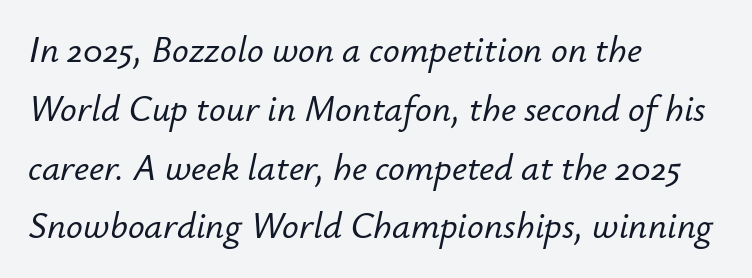
The image shows 37 px text type, italic (leaning right); set left-aligned, normal line spacing (1.59x), normal letter spacing, not underlined; low stroke contrast and a small x-height.
